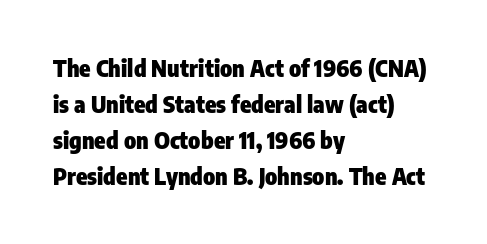
The image shows 23 px bold type, upright; set left-aligned, normal line spacing (1.56x), normal letter spacing, not underlined.
